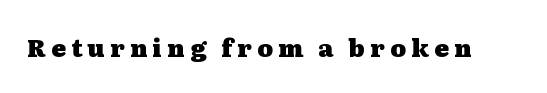
{"italic": "no", "bold": "yes", "underline": "no", "letter_spacing": "wide", "letter_spacing_em": 0.22, "glyph_px": 24}
